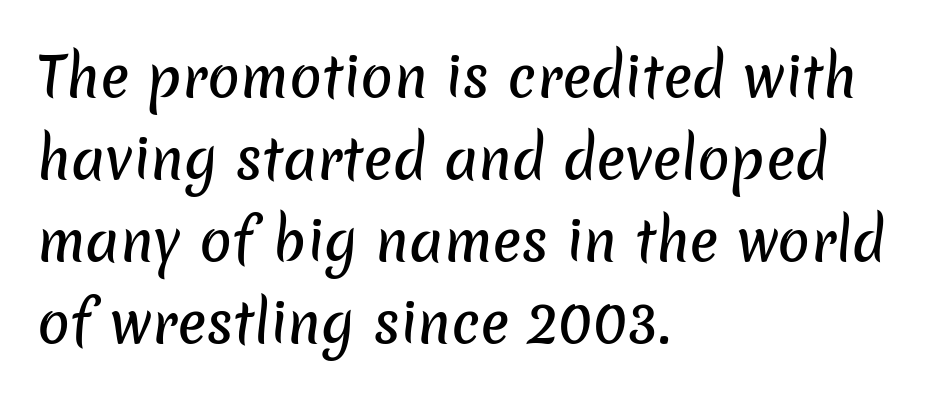
Q: Is the typeface a serif or a sans-serif typeface? A: Sans-serif.
Q: Is the text underlined? A: No.
Q: How is the paragraph aligned? A: Left-aligned.
Q: Is the spacing between letters normal or unusually wide? A: Normal.
Q: Is the spacing between lines tight, normal or loose? A: Normal.
Q: Width (condensed, normal, or wide)? A: Normal.
Q: Stroke contrast? A: Low.
Q: x-height? A: Medium.
Q: Monospaced? A: No.
